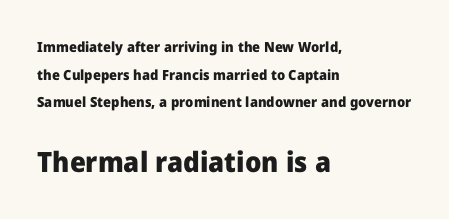
{"serif": "no", "italic": "no", "bold": "yes", "weight": "heavy", "width": "normal", "stroke_contrast": "low", "x_height": "medium", "monospaced": "no", "underline": "no", "align": "left", "line_spacing": "loose", "line_spacing_ratio": 1.97, "letter_spacing": "normal", "letter_spacing_em": 0.0, "larger_block": "second", "size_ratio": 2.0, "glyph_px": 28}
